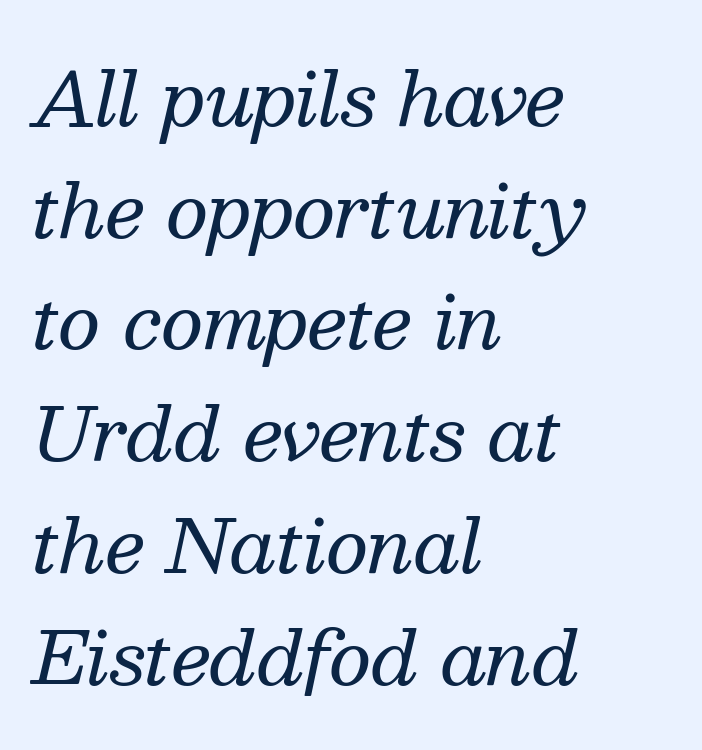
The image shows 74 px regular-weight serif type, italic (leaning right); set left-aligned, normal line spacing (1.51x), normal letter spacing, not underlined; medium stroke contrast and a medium x-height.
